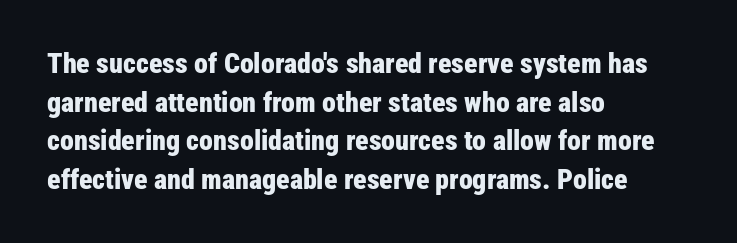
These lines sit exactly where default settings would place them. This sample has the flowing, uneven cadence of proportional lettering. This sample uses an upright cut, with every glyph sitting square on the baseline. Descender tails drop into unmarked territory.
